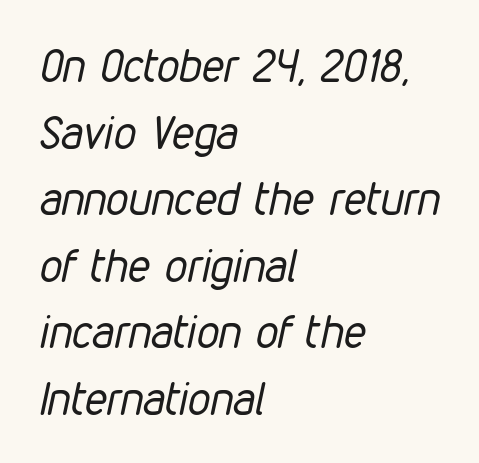
The image shows 45 px regular-weight, condensed type, italic (leaning right); set left-aligned, normal line spacing (1.48x), normal letter spacing, not underlined; low stroke contrast and a medium x-height.
